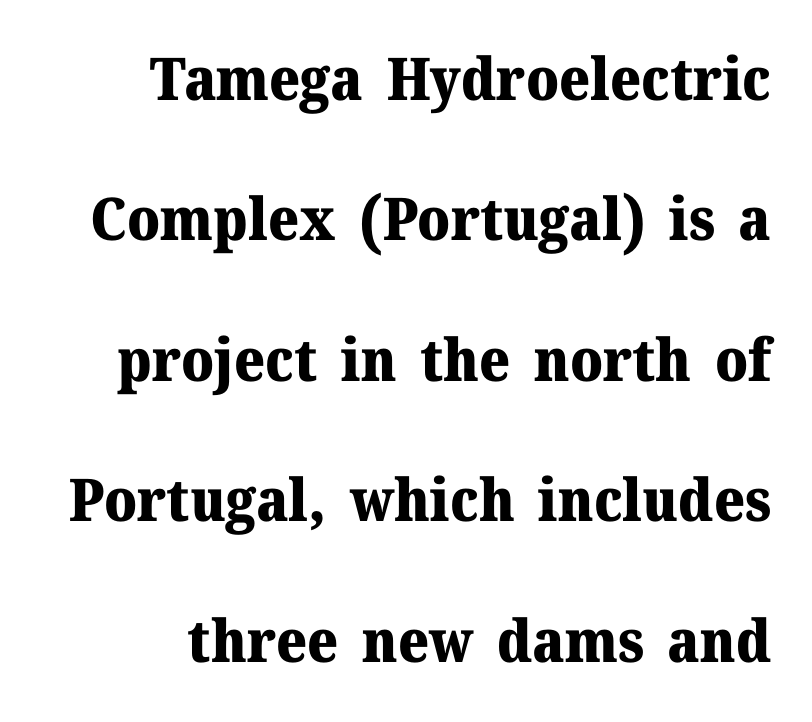
{"serif": "yes", "italic": "no", "bold": "yes", "weight": "heavy", "width": "normal", "stroke_contrast": "medium", "x_height": "medium", "monospaced": "no", "underline": "no", "line_spacing": "loose", "line_spacing_ratio": 2.38, "letter_spacing": "normal", "letter_spacing_em": 0.0, "glyph_px": 59}
